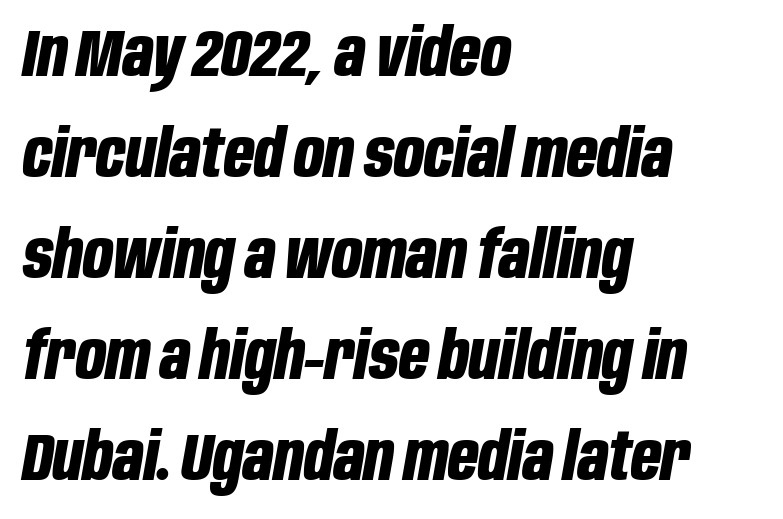
{"italic": "yes", "lean": "right", "slant_degrees": 10, "bold": "yes", "weight": "bold", "width": "condensed", "stroke_contrast": "low", "x_height": "large", "monospaced": "no", "underline": "no", "align": "left", "line_spacing": "normal", "line_spacing_ratio": 1.53, "letter_spacing": "normal", "letter_spacing_em": 0.0, "glyph_px": 66}
